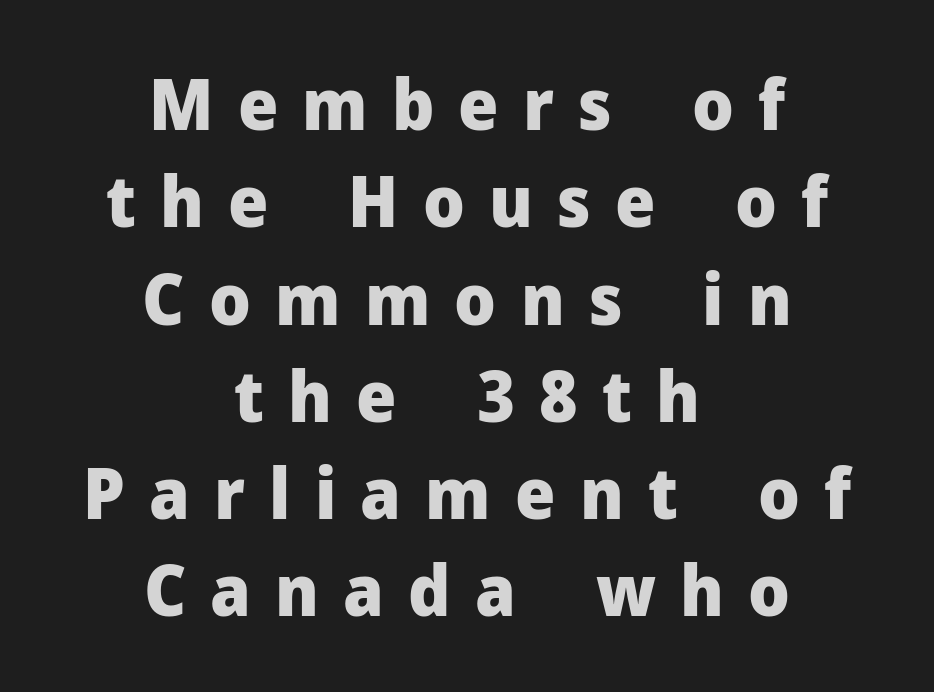
Q: Is the text bold? A: Yes.
Q: Is the text italic (slanted)? A: No, it is upright.
Q: Is the typeface a serif or a sans-serif typeface? A: Sans-serif.
Q: Is the text underlined? A: No.
Q: How is the paragraph aligned? A: Centered.
Q: Is the spacing between letters normal or unusually wide? A: Unusually wide.
Q: Is the spacing between lines tight, normal or loose? A: Normal.
Q: Width (condensed, normal, or wide)? A: Normal.
Q: Stroke contrast? A: Low.
Q: x-height? A: Medium.
Q: Monospaced? A: No.
